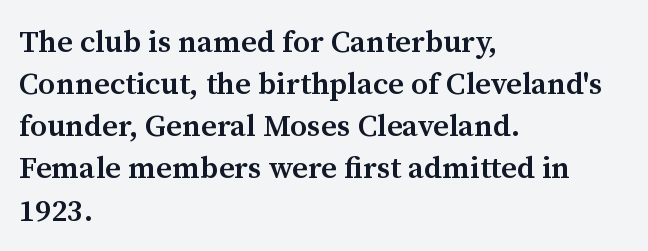
Q: Is the text bold? A: Semi-bold.
Q: Is the text italic (slanted)? A: No, it is upright.
Q: Is the typeface a serif or a sans-serif typeface? A: Serif.
Q: Is the text underlined? A: No.
Q: How is the paragraph aligned? A: Left-aligned.
Q: Is the spacing between letters normal or unusually wide? A: Normal.
Q: Is the spacing between lines tight, normal or loose? A: Normal.
Q: Width (condensed, normal, or wide)? A: Normal.
Q: Stroke contrast? A: Medium.
Q: x-height? A: Medium.
Q: Monospaced? A: No.
